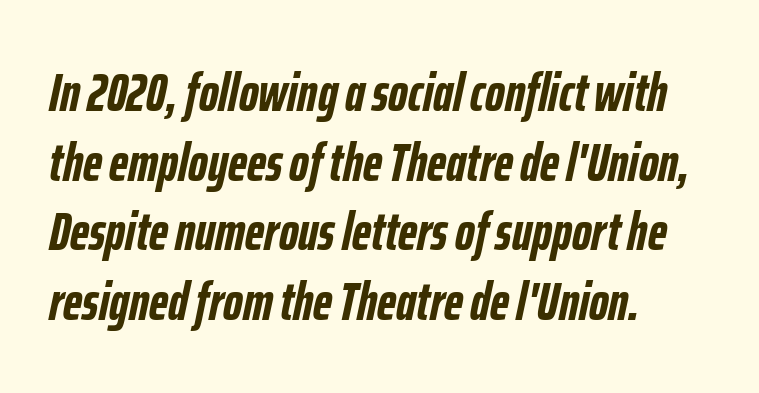
Q: Is the text bold? A: Yes.
Q: Is the text italic (slanted)? A: Yes, it leans right by about 12 degrees.
Q: Is the text underlined? A: No.
Q: How is the paragraph aligned? A: Left-aligned.
Q: Is the spacing between letters normal or unusually wide? A: Normal.
Q: Is the spacing between lines tight, normal or loose? A: Normal.
Q: Width (condensed, normal, or wide)? A: Condensed.
Q: Stroke contrast? A: Low.
Q: x-height? A: Medium.
Q: Monospaced? A: No.
